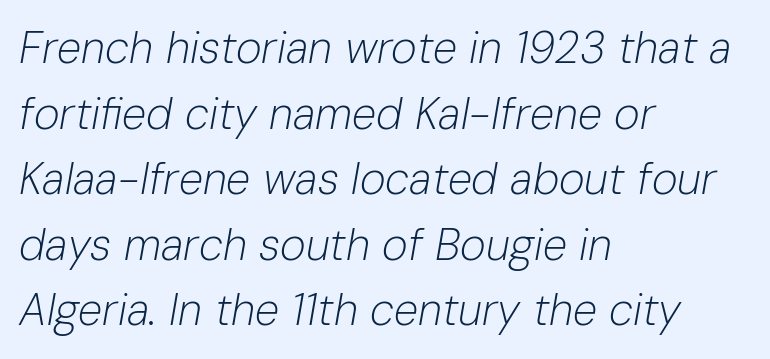
Q: Is the text bold? A: No.
Q: Is the text italic (slanted)? A: Yes, it leans right by about 10 degrees.
Q: Is the text underlined? A: No.
Q: How is the paragraph aligned? A: Left-aligned.
Q: Is the spacing between letters normal or unusually wide? A: Normal.
Q: Is the spacing between lines tight, normal or loose? A: Normal.
Q: Width (condensed, normal, or wide)? A: Normal.
Q: Stroke contrast? A: Low.
Q: x-height? A: Medium.
Q: Monospaced? A: No.
